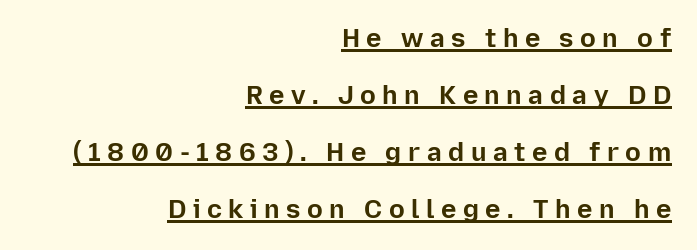
{"italic": "no", "bold": "yes", "underline": "yes", "align": "right", "line_spacing": "loose", "line_spacing_ratio": 2.19, "letter_spacing": "wide", "letter_spacing_em": 0.25, "glyph_px": 26}
